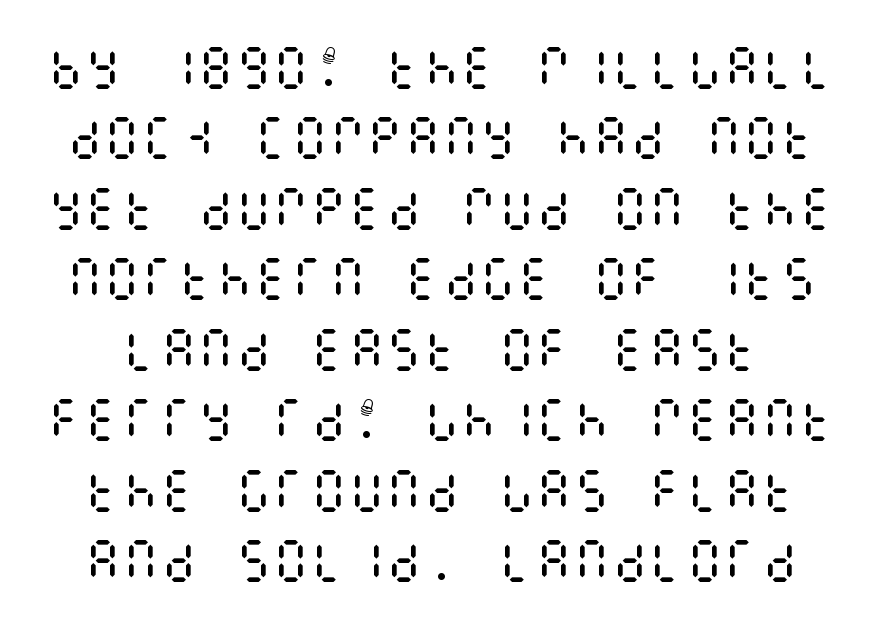
Q: Is the text bold? A: No.
Q: Is the text italic (slanted)? A: No, it is upright.
Q: Is the text underlined? A: No.
Q: Is the spacing between letters normal or unusually wide? A: Normal.
Q: Is the spacing between lines tight, normal or loose? A: Normal.
Q: Width (condensed, normal, or wide)? A: Condensed.
Q: Stroke contrast? A: Medium.
Q: x-height? A: Large.
